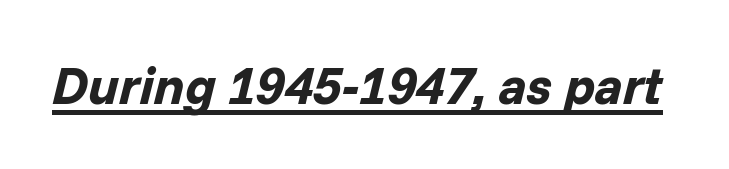
The image shows 52 px bold type, italic (leaning right); set normal letter spacing, underlined; low stroke contrast and a medium x-height.
